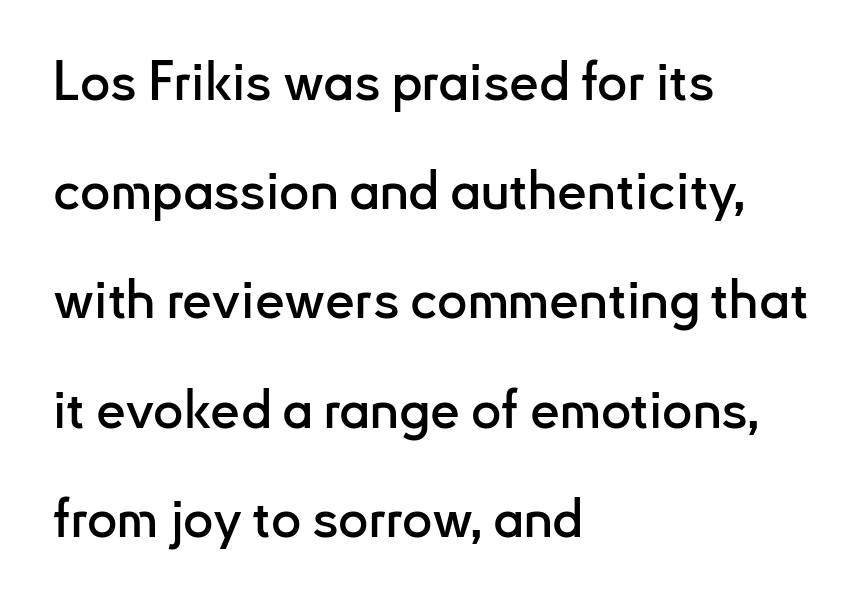
Q: Is the text italic (slanted)? A: No, it is upright.
Q: Is the typeface a serif or a sans-serif typeface? A: Sans-serif.
Q: Is the text underlined? A: No.
Q: How is the paragraph aligned? A: Left-aligned.
Q: Is the spacing between letters normal or unusually wide? A: Normal.
Q: Is the spacing between lines tight, normal or loose? A: Loose.
Q: Width (condensed, normal, or wide)? A: Normal.
Q: Stroke contrast? A: Low.
Q: x-height? A: Small.
Q: Monospaced? A: No.
